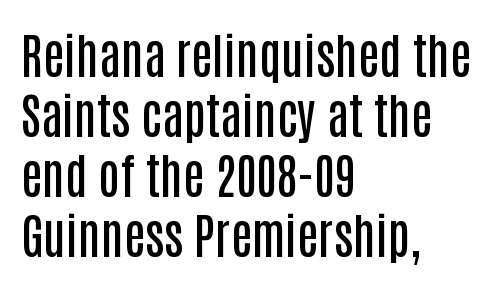
Do the characters align in a grid? No, the font is proportional. The font's upright variant was chosen for this text. Its strokes are somewhat broadened, the hallmark of semibold type. Just letters on the line, the space beneath them empty. A typesetter would label this face a sans. Evenly set lines give the paragraph a standard silhouette.
